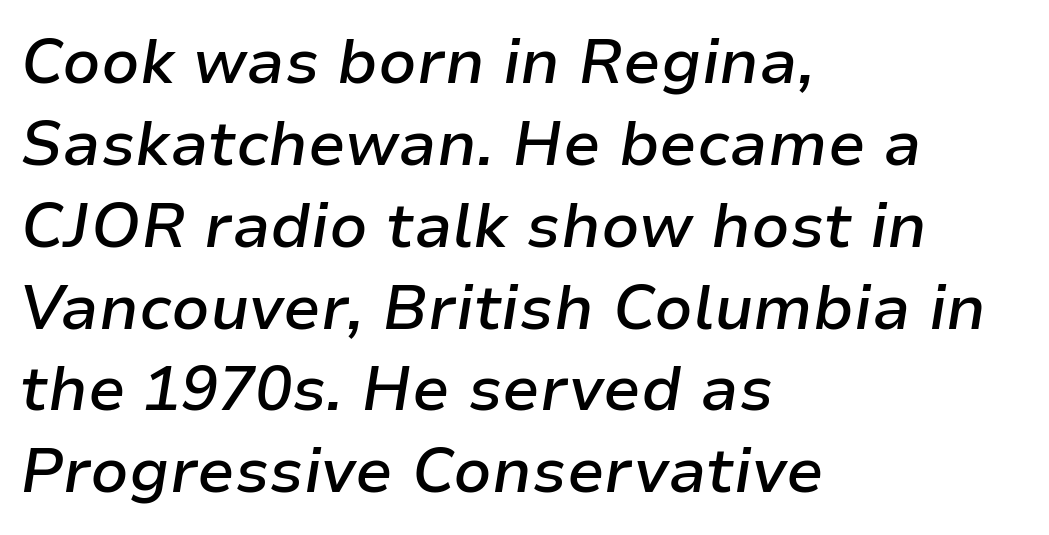
The image shows 62 px semibold type, italic (leaning right); set left-aligned, normal line spacing (1.32x), normal letter spacing, not underlined; low stroke contrast and a medium x-height.
